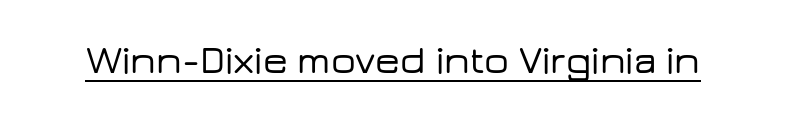
{"serif": "no", "italic": "no", "width": "wide", "stroke_contrast": "low", "x_height": "medium", "monospaced": "no", "underline": "yes", "letter_spacing": "normal", "letter_spacing_em": 0.0, "glyph_px": 39}
